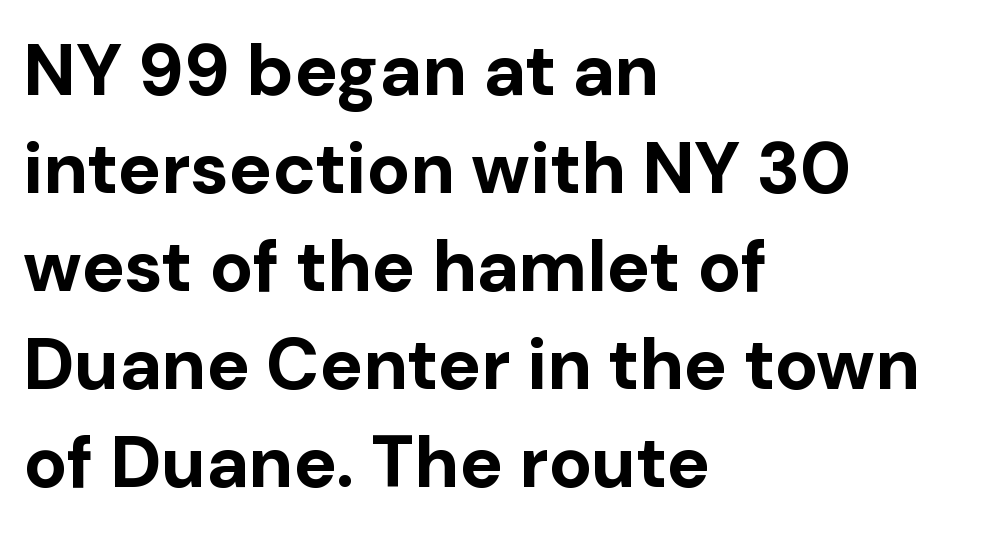
The rendering shows plain stroke endings on the letterforms — a sans-serif design. Line beginnings align vertically; line endings do not. Tracking here is standard; glyphs follow each other at the usual distance. The face used here is proportionally spaced, like ordinary book or web type. No word sits above an underline.
